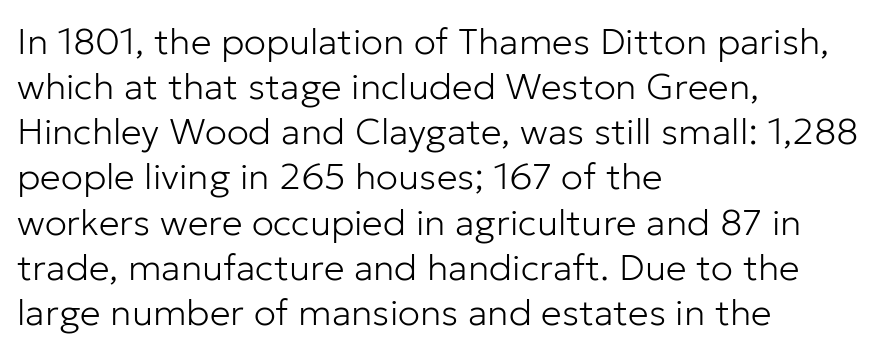
Q: Is the text bold? A: No.
Q: Is the text italic (slanted)? A: No, it is upright.
Q: Is the typeface a serif or a sans-serif typeface? A: Sans-serif.
Q: Is the text underlined? A: No.
Q: How is the paragraph aligned? A: Left-aligned.
Q: Is the spacing between letters normal or unusually wide? A: Normal.
Q: Width (condensed, normal, or wide)? A: Normal.
Q: Stroke contrast? A: Low.
Q: x-height? A: Medium.
Q: Monospaced? A: No.
